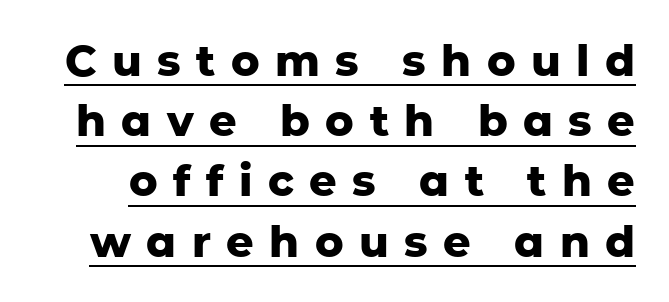
The image shows 43 px heavy sans-serif type, upright; set normal line spacing (1.4x), unusually wide letter spacing (+0.36 em), underlined; low stroke contrast and a medium x-height.
